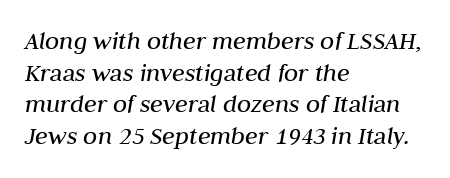
{"italic": "yes", "lean": "right", "slant_degrees": 10, "bold": "no", "underline": "no", "align": "left", "line_spacing_ratio": 1.22, "letter_spacing": "normal", "letter_spacing_em": 0.0, "glyph_px": 26}
